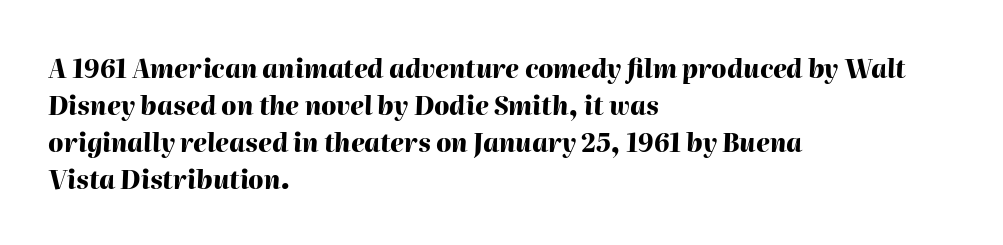
Q: Is the text bold? A: Yes.
Q: Is the text italic (slanted)? A: Yes, it leans right by about 2 degrees.
Q: Is the text underlined? A: No.
Q: How is the paragraph aligned? A: Left-aligned.
Q: Is the spacing between letters normal or unusually wide? A: Normal.
Q: Is the spacing between lines tight, normal or loose? A: Normal.
